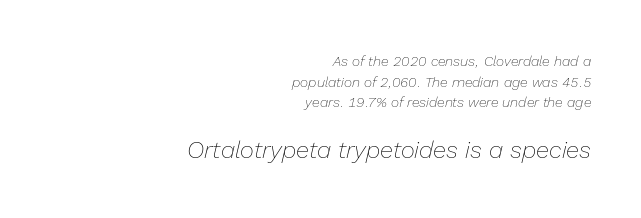
{"italic": "yes", "lean": "right", "slant_degrees": 13, "bold": "no", "underline": "no", "align": "right", "line_spacing": "normal", "line_spacing_ratio": 1.48, "letter_spacing": "normal", "letter_spacing_em": 0.0, "larger_block": "second", "size_ratio": 1.71, "glyph_px": 24}
